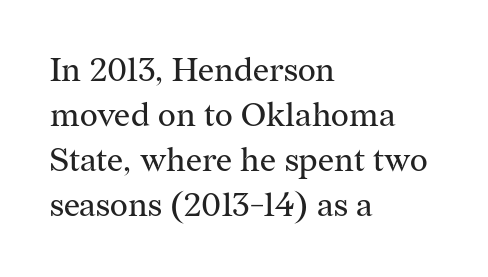
{"serif": "yes", "italic": "no", "bold": "no", "weight": "regular", "width": "normal", "stroke_contrast": "medium", "x_height": "medium", "monospaced": "no", "underline": "no", "align": "left", "line_spacing": "normal", "line_spacing_ratio": 1.32, "letter_spacing": "normal", "letter_spacing_em": 0.0, "glyph_px": 34}
